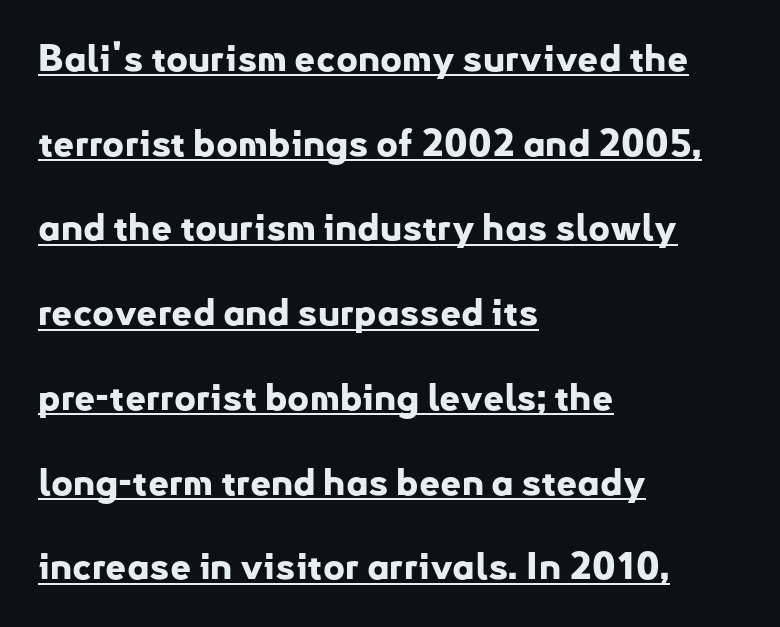
{"serif": "no", "italic": "no", "bold": "yes", "weight": "bold", "width": "normal", "stroke_contrast": "low", "x_height": "small", "monospaced": "no", "underline": "yes", "align": "left", "line_spacing": "loose", "line_spacing_ratio": 2.29, "letter_spacing": "normal", "letter_spacing_em": 0.0, "glyph_px": 37}
